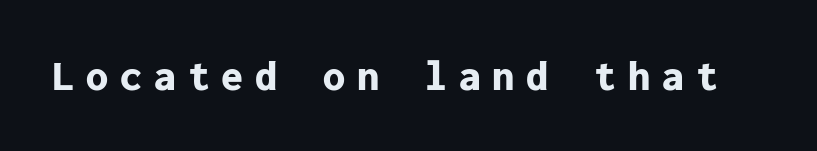
The image shows 44 px bold sans-serif type, upright, monospaced; set unusually wide letter spacing (+0.27 em), not underlined; low stroke contrast and a medium x-height.
